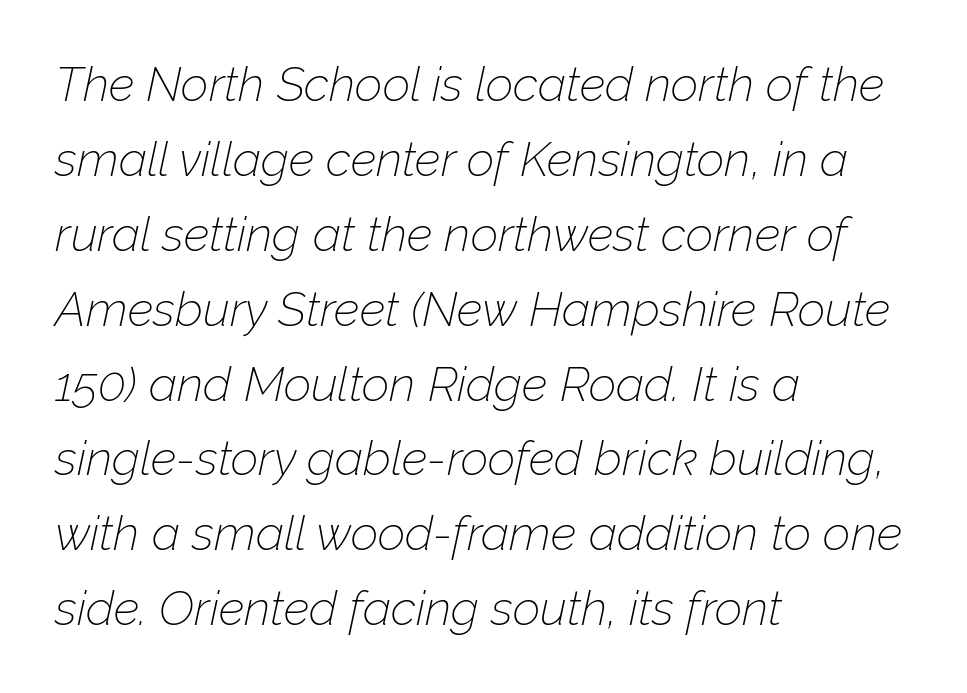
Q: Is the text bold? A: No.
Q: Is the text italic (slanted)? A: Yes, it leans right by about 12 degrees.
Q: Is the text underlined? A: No.
Q: How is the paragraph aligned? A: Left-aligned.
Q: Is the spacing between letters normal or unusually wide? A: Normal.
Q: Is the spacing between lines tight, normal or loose? A: Normal.
Q: Width (condensed, normal, or wide)? A: Normal.
Q: Stroke contrast? A: Low.
Q: x-height? A: Medium.
Q: Monospaced? A: No.
